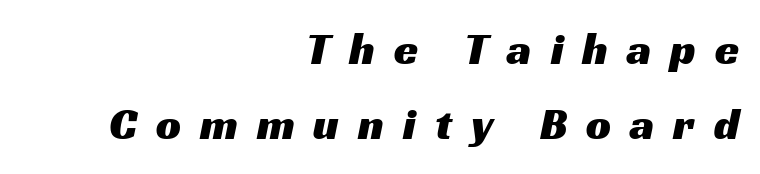
The image shows 44 px wide sans-serif type; set right-aligned, line spacing 1.71x, unusually wide letter spacing (+0.43 em), not underlined; medium stroke contrast and a medium x-height.
